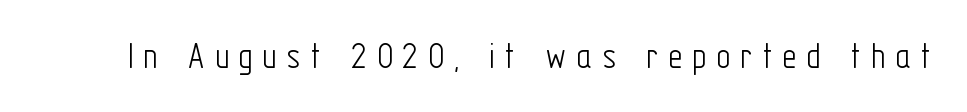
Is the letter spacing exaggerated? Yes — the characters are pushed far apart. The passage shown is typed in a proportional face where columns would drift. A quiet, ordinary-to-light weight characterises the typeface. The letters stand straight up with perfectly vertical stems.
